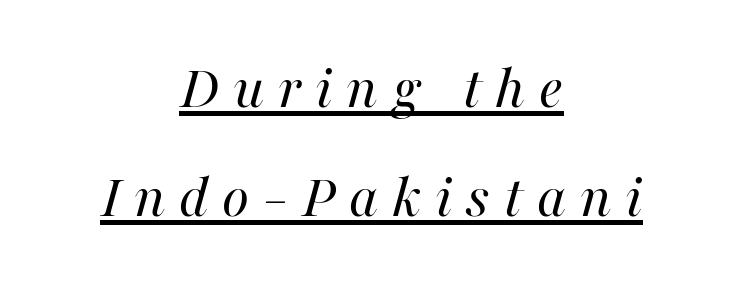
Unbolded letterforms with no extra heft. The face used here appears with an underline applied. The lettering tilts uniformly, giving the passage an italic look. In CSS terms this would be text-align: center. Here the designer chose a conventional face with non-uniform glyph widths.
